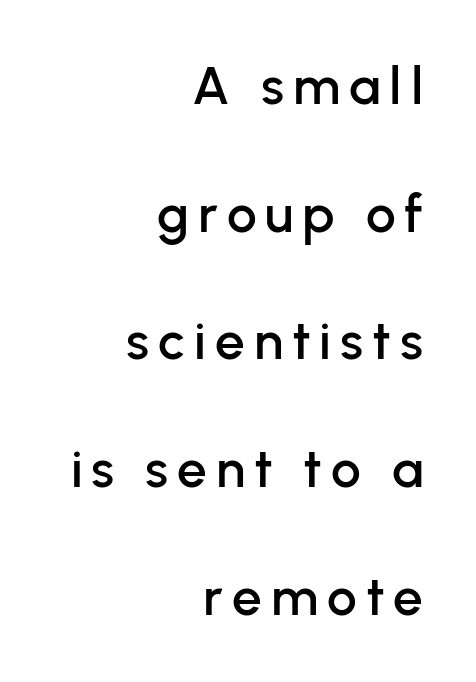
The image shows 53 px sans-serif type, upright; set right-aligned, loose line spacing (2.41x), not underlined; low stroke contrast and a medium x-height.
